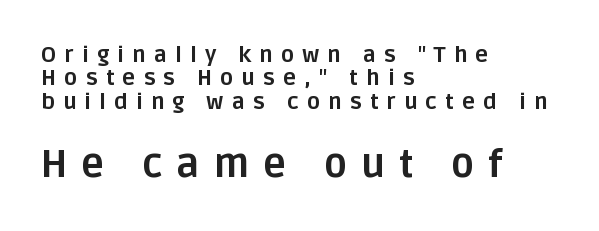
{"serif": "no", "italic": "no", "bold": "yes", "weight": "bold", "width": "normal", "stroke_contrast": "low", "x_height": "large", "monospaced": "no", "underline": "no", "align": "left", "line_spacing": "tight", "line_spacing_ratio": 1.06, "letter_spacing": "wide", "letter_spacing_em": 0.37, "larger_block": "second", "size_ratio": 1.73, "glyph_px": 38}
